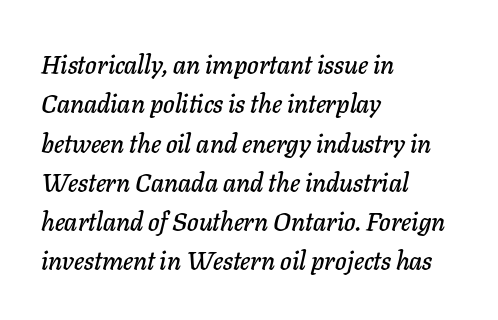
Q: Is the text italic (slanted)? A: Yes, it leans right by about 11 degrees.
Q: Is the text underlined? A: No.
Q: How is the paragraph aligned? A: Left-aligned.
Q: Is the spacing between letters normal or unusually wide? A: Normal.
Q: Is the spacing between lines tight, normal or loose? A: Normal.
